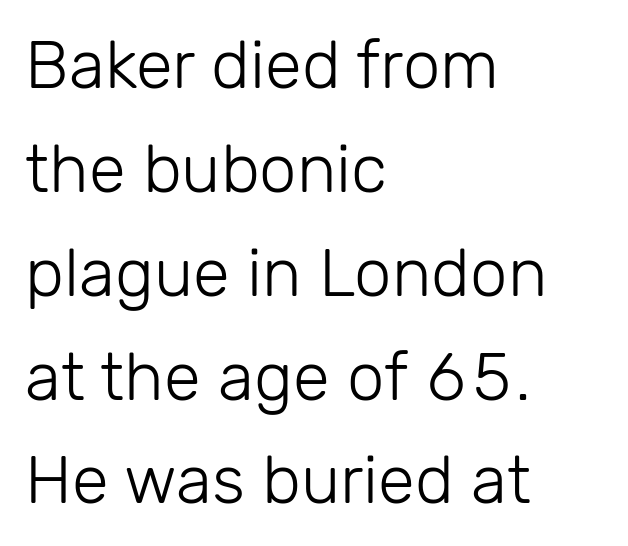
The zone under the glyphs is completely vacant. If you drew a line through each stem, it would be perfectly vertical. Nobody touched the tracking dial on this one. Weight: not bold — regular or lighter. Regarding serifs, this sample does without them. The vertical gap from one line to the next is medium.
